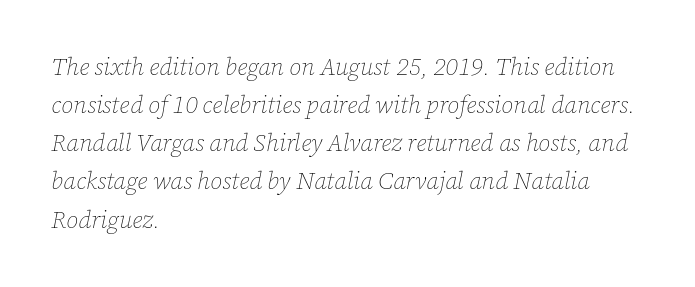
These lines are set flush left with a ragged right edge. The baseline area is clear. The line-height multiplier appears to be the usual default. The specimen reads as italic at a glance. No heavy texture on the line: the type isn't bold.
